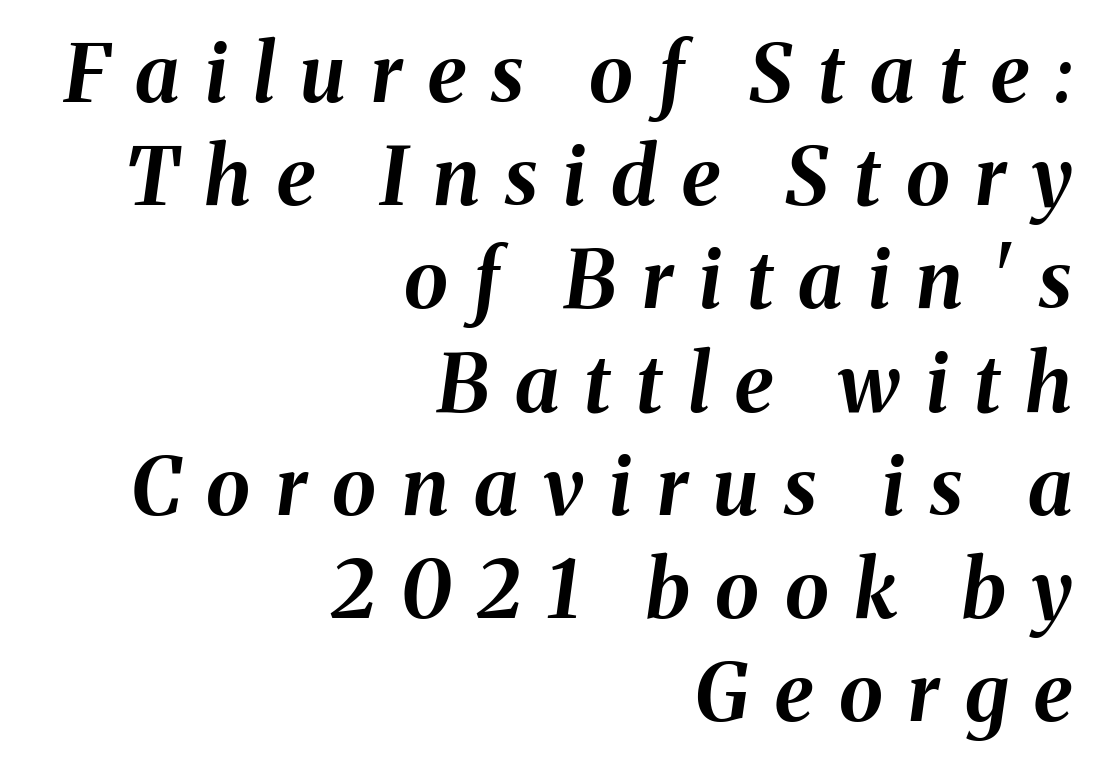
Q: Is the text bold? A: Yes.
Q: Is the text italic (slanted)? A: Yes, it leans right by about 8 degrees.
Q: Is the text underlined? A: No.
Q: How is the paragraph aligned? A: Right-aligned.
Q: Is the spacing between letters normal or unusually wide? A: Unusually wide.
Q: Is the spacing between lines tight, normal or loose? A: Normal.
Q: Width (condensed, normal, or wide)? A: Normal.
Q: Stroke contrast? A: Medium.
Q: x-height? A: Medium.
Q: Monospaced? A: No.
